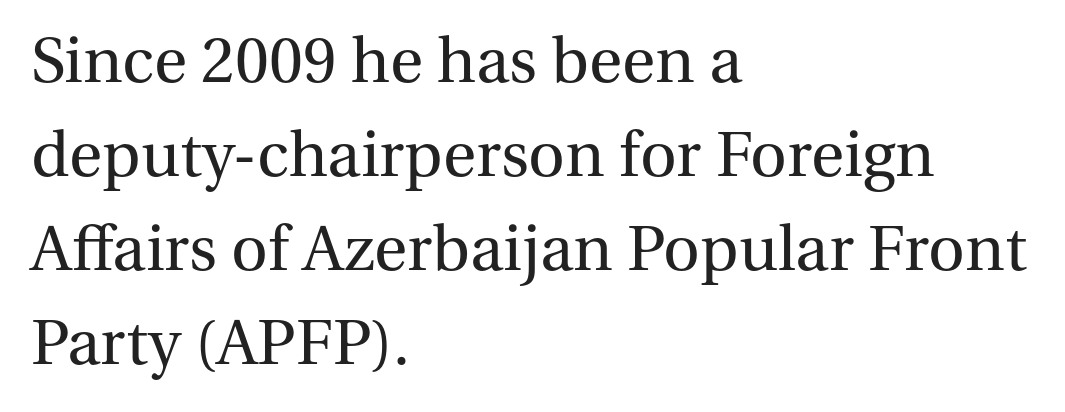
{"serif": "yes", "italic": "no", "bold": "no", "weight": "regular", "width": "normal", "stroke_contrast": "medium", "x_height": "medium", "monospaced": "no", "underline": "no", "align": "left", "line_spacing": "normal", "line_spacing_ratio": 1.38, "letter_spacing": "normal", "letter_spacing_em": 0.0, "glyph_px": 68}
